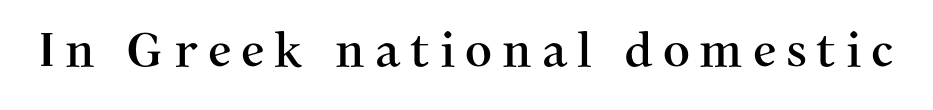
Q: Is the text italic (slanted)? A: No, it is upright.
Q: Is the typeface a serif or a sans-serif typeface? A: Serif.
Q: Is the text underlined? A: No.
Q: Is the spacing between letters normal or unusually wide? A: Unusually wide.
Q: Width (condensed, normal, or wide)? A: Normal.
Q: Stroke contrast? A: Medium.
Q: x-height? A: Medium.
Q: Monospaced? A: No.
